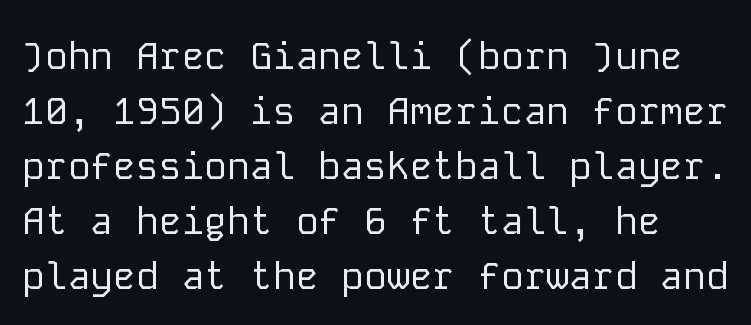
{"serif": "no", "italic": "no", "bold": "no", "weight": "regular", "width": "normal", "stroke_contrast": "low", "x_height": "medium", "monospaced": "yes", "underline": "no", "line_spacing": "normal", "line_spacing_ratio": 1.45, "letter_spacing": "normal", "letter_spacing_em": 0.0, "glyph_px": 38}
